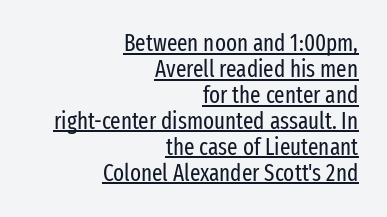
The image shows 23 px text type, upright; set right-aligned, tight line spacing (1.13x), normal letter spacing, underlined.
